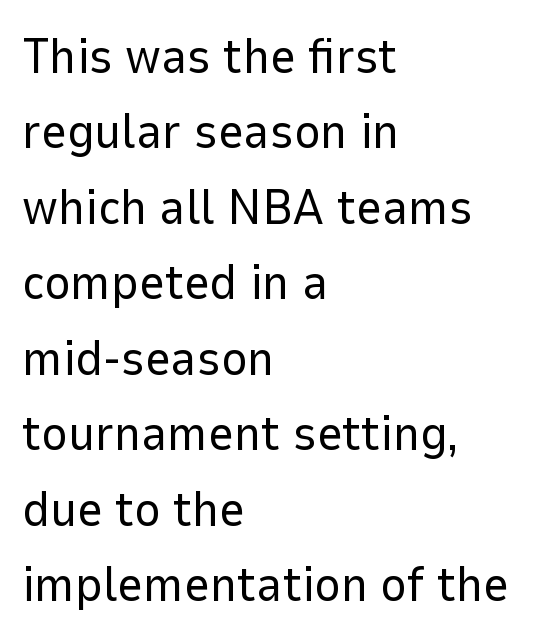
The type family on display is of the sans-serif kind. Quick note: underline off. Here the designer chose a conventional face with non-uniform glyph widths. Weight: not bold — regular or lighter. A typesetter would call this leading conventional body-copy spacing. A student would call this left alignment; a typographer would say flush left, rag right.
